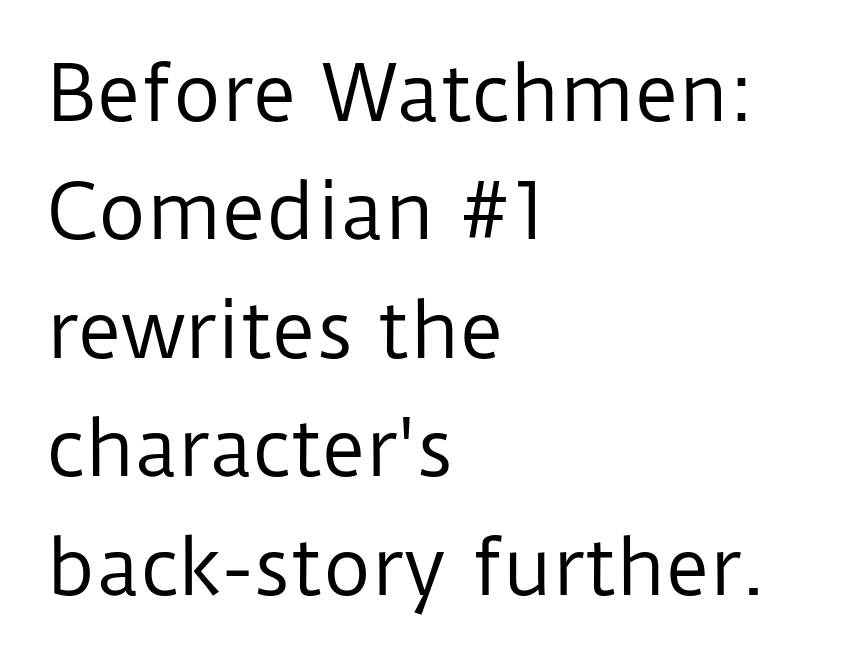
The image shows 75 px regular-weight sans-serif type, upright; set left-aligned, normal line spacing (1.58x), normal letter spacing, not underlined; low stroke contrast and a medium x-height.
